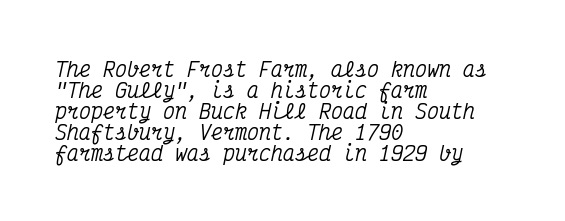
Q: Is the text italic (slanted)? A: Yes, it leans right by about 12 degrees.
Q: Is the text underlined? A: No.
Q: How is the paragraph aligned? A: Left-aligned.
Q: Is the spacing between letters normal or unusually wide? A: Normal.
Q: Is the spacing between lines tight, normal or loose? A: Tight.
